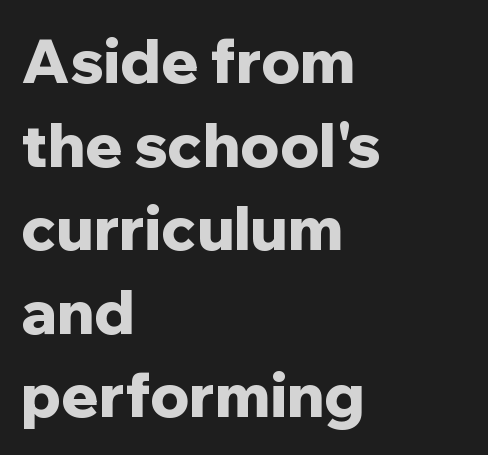
Q: Is the text bold? A: Yes.
Q: Is the text italic (slanted)? A: No, it is upright.
Q: Is the typeface a serif or a sans-serif typeface? A: Sans-serif.
Q: Is the text underlined? A: No.
Q: How is the paragraph aligned? A: Left-aligned.
Q: Is the spacing between letters normal or unusually wide? A: Normal.
Q: Is the spacing between lines tight, normal or loose? A: Normal.
Q: Width (condensed, normal, or wide)? A: Normal.
Q: Stroke contrast? A: Low.
Q: x-height? A: Medium.
Q: Monospaced? A: No.
